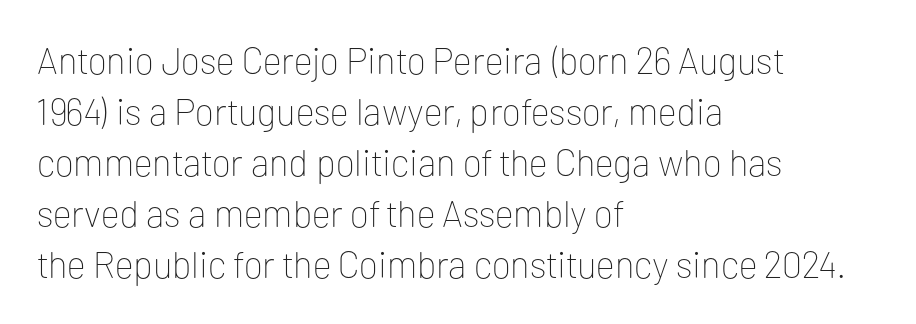
The image shows 37 px thin sans-serif type, upright; set left-aligned, normal line spacing (1.38x), normal letter spacing, not underlined; low stroke contrast and a medium x-height.
